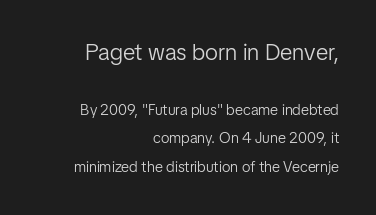
The image shows 23 px text type, upright; set right-aligned, loose line spacing (1.92x), normal letter spacing, not underlined; the first (top) block is 1.53x larger.
